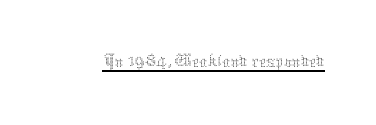
{"italic": "no", "bold": "no", "weight": "thin", "width": "normal", "stroke_contrast": "medium", "x_height": "medium", "monospaced": "no", "underline": "yes", "letter_spacing": "normal", "letter_spacing_em": 0.0, "glyph_px": 40}
